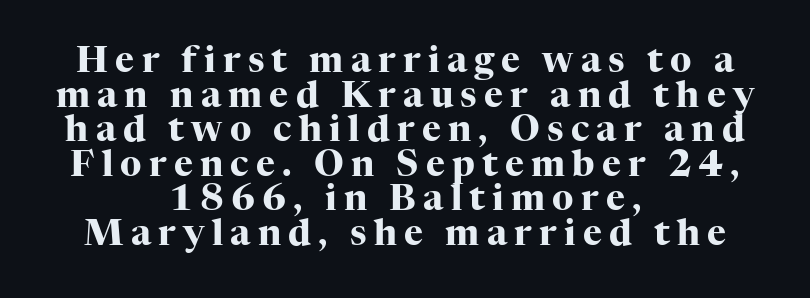
Q: Is the text bold? A: Yes.
Q: Is the text italic (slanted)? A: No, it is upright.
Q: Is the typeface a serif or a sans-serif typeface? A: Serif.
Q: Is the text underlined? A: No.
Q: How is the paragraph aligned? A: Centered.
Q: Is the spacing between letters normal or unusually wide? A: Unusually wide.
Q: Is the spacing between lines tight, normal or loose? A: Tight.
Q: Width (condensed, normal, or wide)? A: Normal.
Q: Stroke contrast? A: High.
Q: x-height? A: Medium.
Q: Monospaced? A: No.
